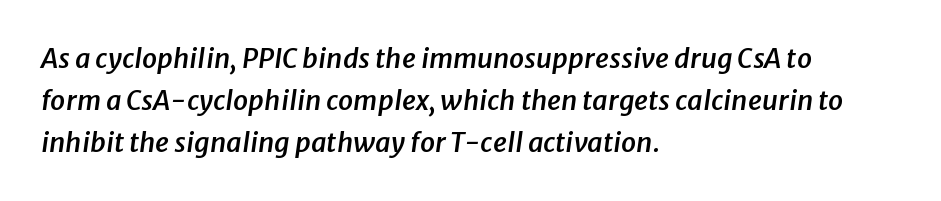
{"italic": "yes", "lean": "right", "slant_degrees": 8, "bold": "semi", "underline": "no", "align": "left", "line_spacing": "normal", "line_spacing_ratio": 1.55, "letter_spacing": "normal", "letter_spacing_em": 0.0, "glyph_px": 27}
